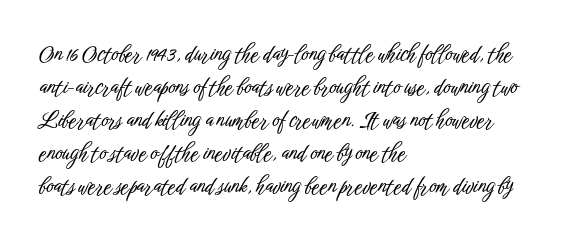
{"underline": "no", "align": "left", "line_spacing": "normal", "line_spacing_ratio": 1.5, "letter_spacing": "normal", "letter_spacing_em": 0.0, "glyph_px": 22}
